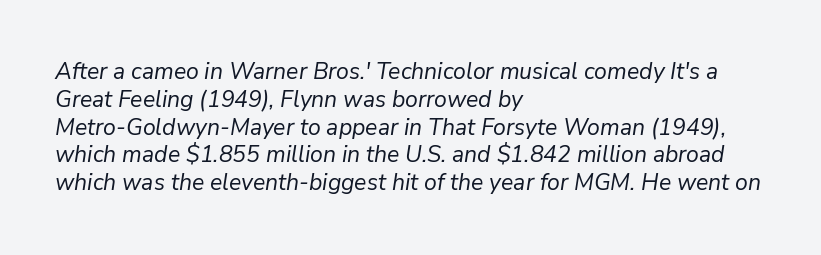
Q: Is the text bold? A: No.
Q: Is the text italic (slanted)? A: Yes, it leans right by about 9 degrees.
Q: Is the text underlined? A: No.
Q: How is the paragraph aligned? A: Left-aligned.
Q: Is the spacing between letters normal or unusually wide? A: Normal.
